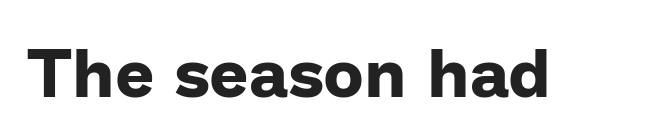
The type sits square on the baseline with zero lean. The sample has been set heavy, in full bold. These lines are rendered in a variable-pitch font. Font category for this specimen: sans-serif. Clear beneath every line of the passage. The letterforms sit shoulder to shoulder at normal distance.
